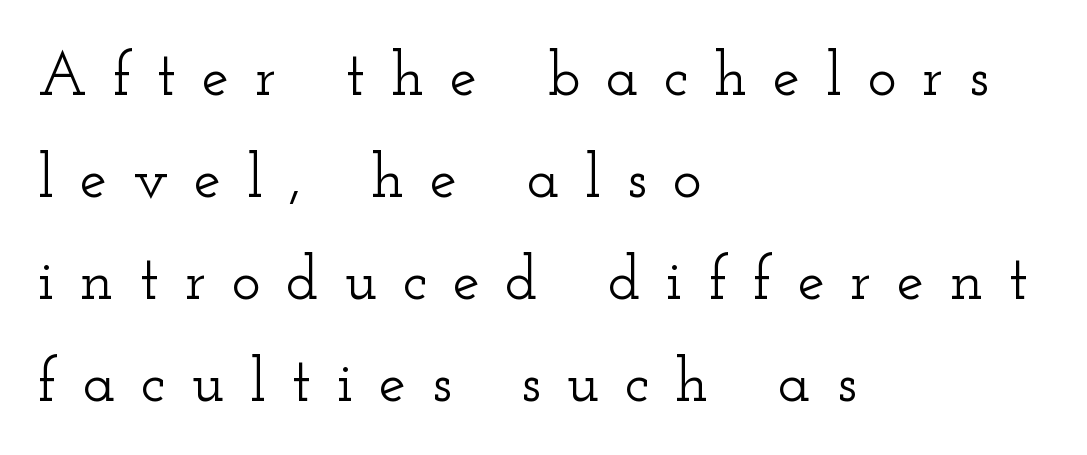
In terms of letterspacing, this is a distinctly airy, spread setting. Does the copy run flush right? No — it runs flush left. Does the leading feel generous? No, just average. Italic? Not at all — the glyphs are vertical. Unlike a clean sans, this face finishes its strokes with serifs. The specimen omits any rule beneath the text block's lines.
